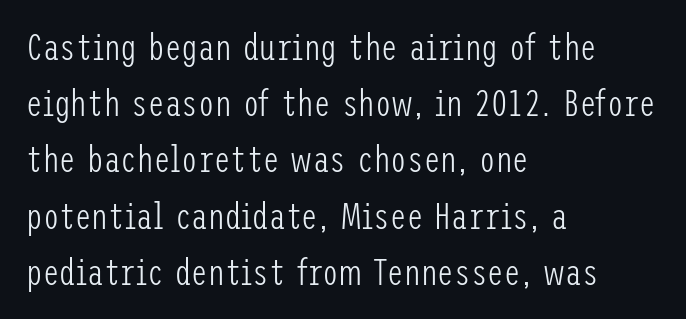
The typesetting does not lean heavy: it is not bold. This sample keeps an unexceptional amount of space between lines. Examine the stroke ends and you'll find no serifs. Typeset ragged right — the left edge is the straight one. Letters rest on an invisible, unmarked baseline.
